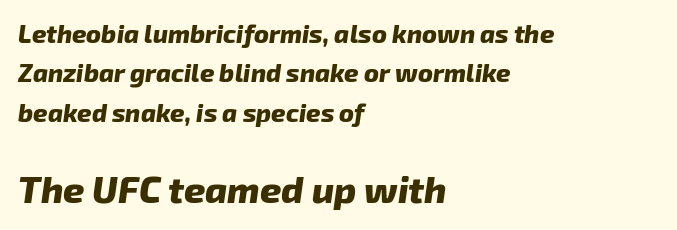
The rendering keeps characters at their native spacing. Which chunk is bigger? The second one — the bottom block dwarfs the top. A classic flush-left, rag-right setting is used for this passage. Each glyph is drawn with heavy, bold strokes. The face used here is proportionally spaced, like ordinary book or web type. Honestly, the row spacing looks completely unremarkable.
